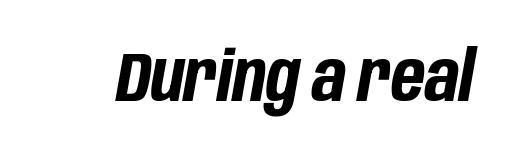
Q: Is the text bold? A: Yes.
Q: Is the text italic (slanted)? A: Yes, it leans right by about 10 degrees.
Q: Is the text underlined? A: No.
Q: Is the spacing between letters normal or unusually wide? A: Normal.
Q: Width (condensed, normal, or wide)? A: Condensed.
Q: Stroke contrast? A: Low.
Q: x-height? A: Large.
Q: Monospaced? A: No.
